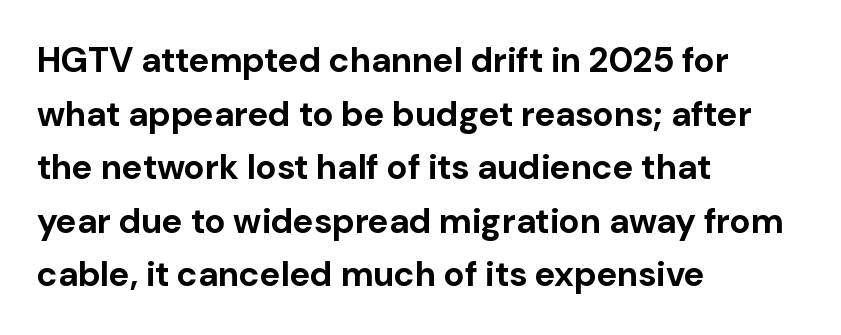
{"serif": "no", "italic": "no", "bold": "yes", "weight": "bold", "width": "normal", "stroke_contrast": "low", "x_height": "medium", "monospaced": "no", "underline": "no", "align": "left", "line_spacing": "normal", "line_spacing_ratio": 1.53, "letter_spacing": "normal", "letter_spacing_em": 0.0, "glyph_px": 35}
